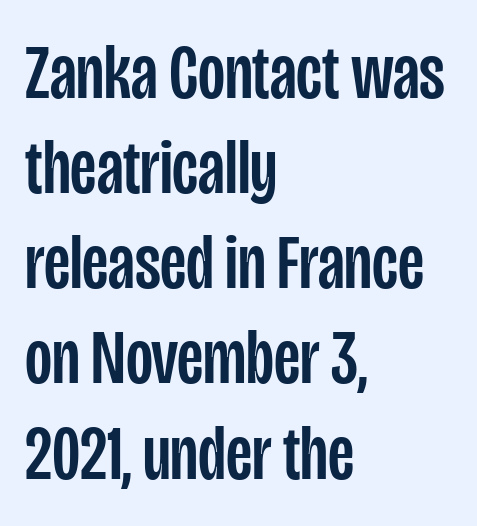
The image shows 78 px condensed sans-serif type, upright; set left-aligned, line spacing 1.22x, normal letter spacing, not underlined; low stroke contrast and a large x-height.
